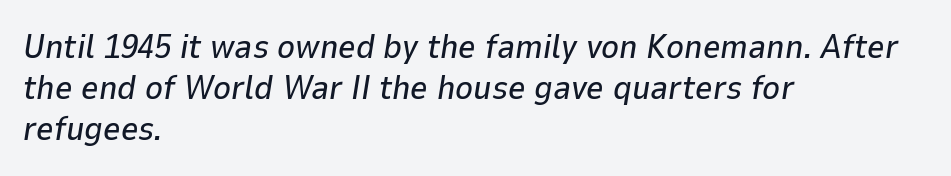
Q: Is the text italic (slanted)? A: Yes, it leans right by about 9 degrees.
Q: Is the text underlined? A: No.
Q: How is the paragraph aligned? A: Left-aligned.
Q: Is the spacing between letters normal or unusually wide? A: Normal.
Q: Width (condensed, normal, or wide)? A: Normal.
Q: Stroke contrast? A: Low.
Q: x-height? A: Medium.
Q: Monospaced? A: No.
